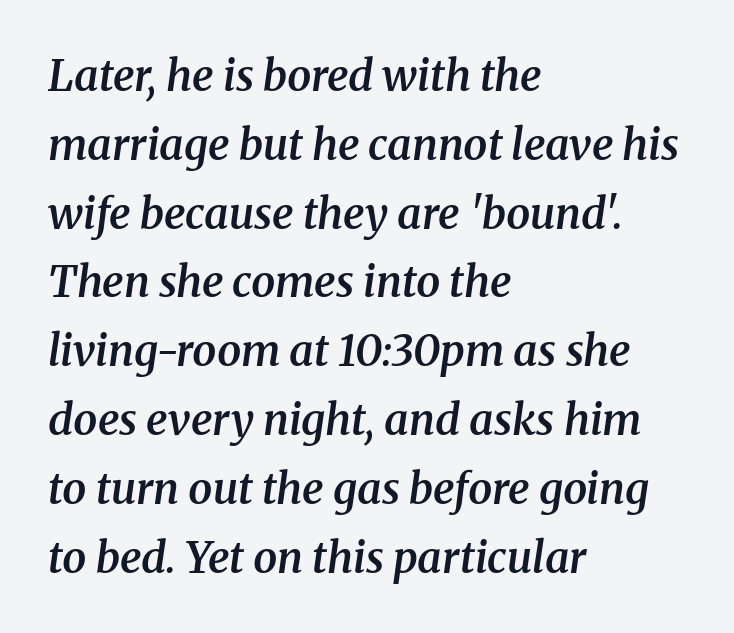
Rows of type keep a routine distance in the vertical direction. The letters sit at their default tracking, neither squeezed nor spread. The text was rendered using a seriffed face with decorative stroke endings. You could not count columns in this text — the font is proportionally spaced.
